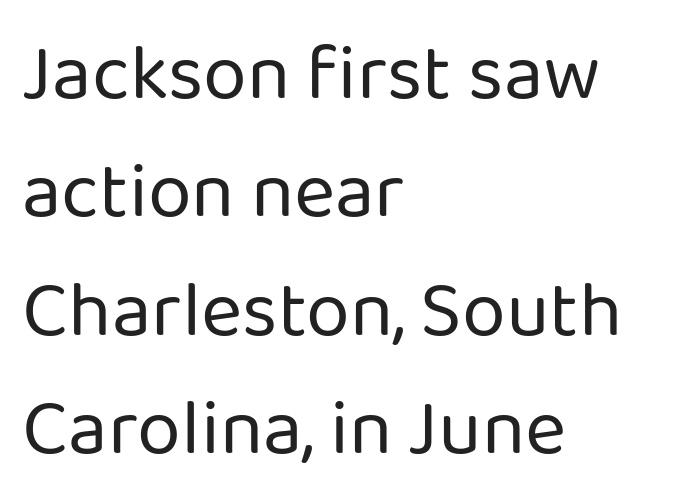
{"serif": "no", "italic": "no", "bold": "no", "weight": "regular", "width": "normal", "stroke_contrast": "low", "x_height": "medium", "monospaced": "no", "underline": "no", "align": "left", "line_spacing": "normal", "line_spacing_ratio": 1.5, "letter_spacing": "normal", "letter_spacing_em": 0.0, "glyph_px": 79}
